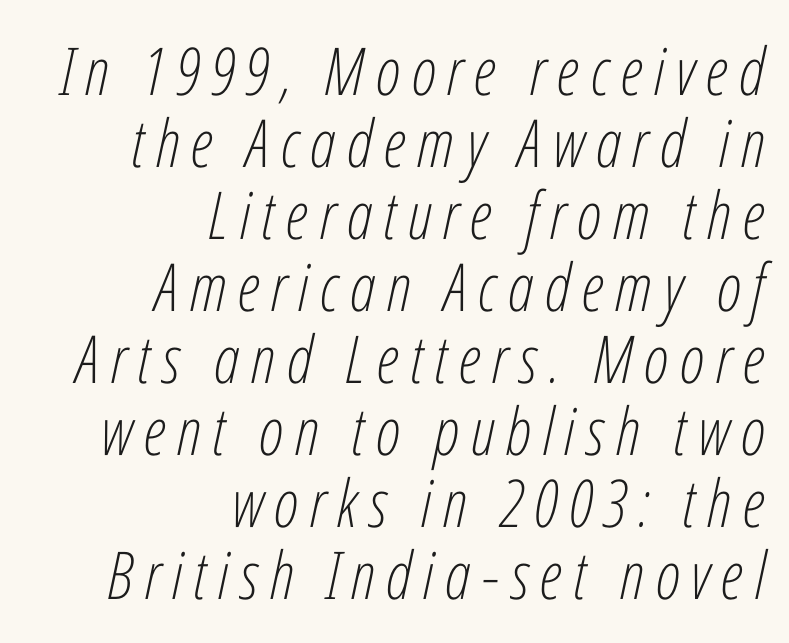
The image shows 66 px light, condensed type, italic (leaning right); set right-aligned, tight line spacing (1.09x), not underlined; low stroke contrast and a medium x-height.
